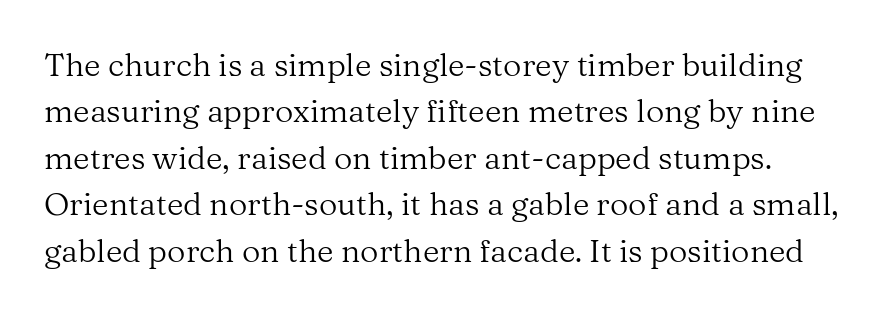
The image shows 32 px regular-weight serif type, upright; set normal line spacing (1.45x), normal letter spacing, not underlined; medium stroke contrast and a medium x-height.
